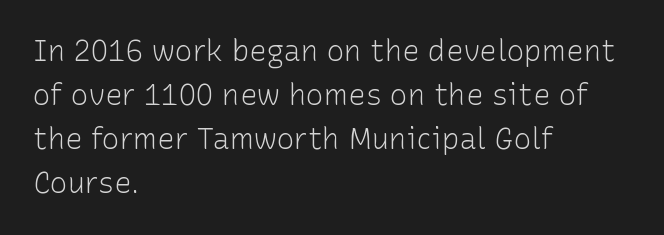
{"serif": "no", "italic": "no", "bold": "no", "weight": "light", "width": "normal", "stroke_contrast": "low", "x_height": "medium", "monospaced": "no", "underline": "no", "align": "left", "line_spacing": "normal", "line_spacing_ratio": 1.52, "letter_spacing": "normal", "letter_spacing_em": 0.0, "glyph_px": 29}
